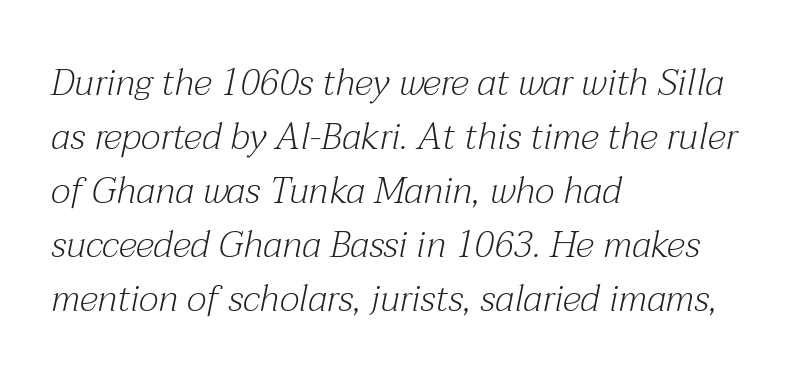
{"serif": "yes", "italic": "yes", "lean": "right", "slant_degrees": 12, "bold": "no", "weight": "light", "width": "normal", "stroke_contrast": "medium", "x_height": "medium", "monospaced": "no", "underline": "no", "align": "left", "line_spacing": "normal", "line_spacing_ratio": 1.46, "letter_spacing": "normal", "letter_spacing_em": 0.0, "glyph_px": 37}
